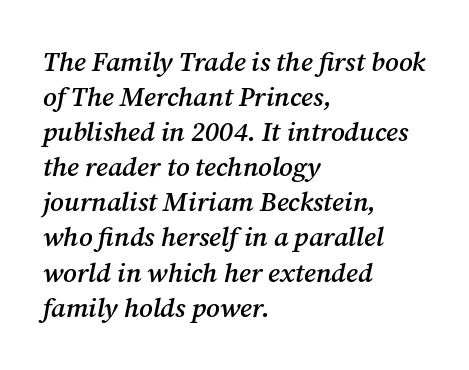
Q: Is the text bold? A: Semi-bold.
Q: Is the text italic (slanted)? A: Yes, it leans right by about 12 degrees.
Q: Is the text underlined? A: No.
Q: How is the paragraph aligned? A: Left-aligned.
Q: Is the spacing between letters normal or unusually wide? A: Normal.
Q: Is the spacing between lines tight, normal or loose? A: Normal.
